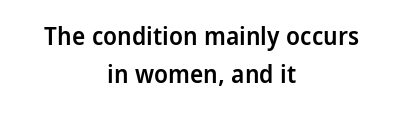
Q: Is the text bold? A: Semi-bold.
Q: Is the text italic (slanted)? A: No, it is upright.
Q: Is the text underlined? A: No.
Q: How is the paragraph aligned? A: Centered.
Q: Is the spacing between letters normal or unusually wide? A: Normal.
Q: Is the spacing between lines tight, normal or loose? A: Normal.
